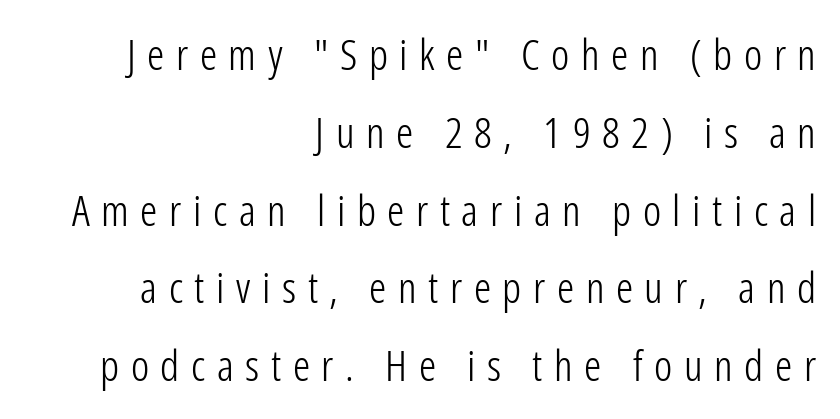
Compared with a flush-left layout, this one pins lines to the opposite, right side. Each stroke keeps to a modest, everyday thickness or less. The face used here is a sans, in the tradition of grotesques and geometrics. The glyphs are unaccompanied by any horizontal stroke below them. The gaps between neighbouring characters are conspicuously large. This sample has the flowing, uneven cadence of proportional lettering.
